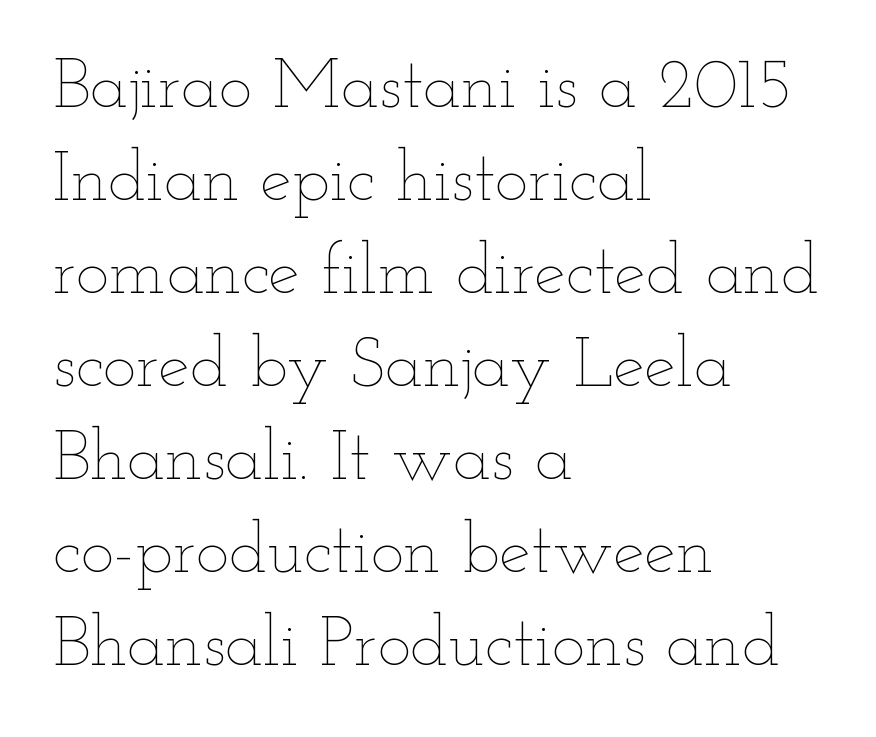
Quick note: underline off. The typesetting does not lean heavy: it is not bold. Each letter keeps its own natural width here, so spacing adapts to shape. Here the glyphs are tracked normally, forming tight word shapes. In terms of posture, this sample is upright.
